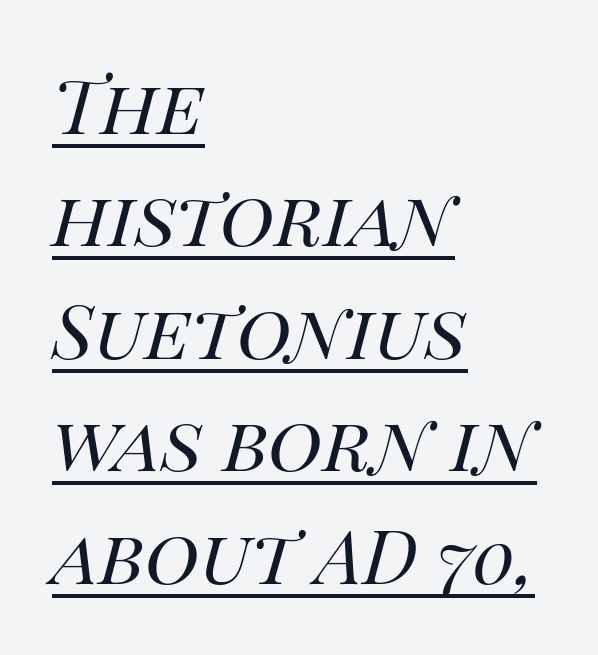
The image shows 75 px regular-weight type, italic (leaning right); set left-aligned, normal line spacing (1.5x), normal letter spacing, underlined; high stroke contrast and a large x-height.
